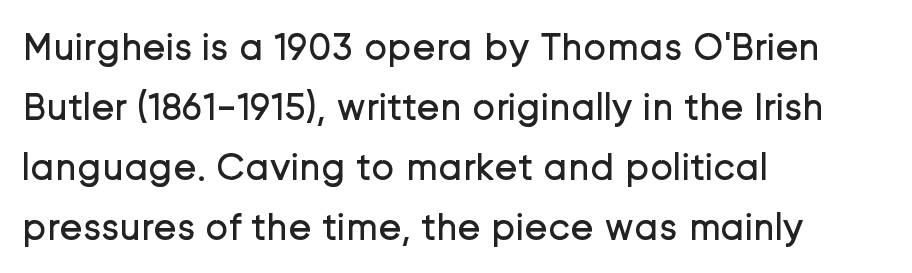
Q: Is the text bold? A: No.
Q: Is the text italic (slanted)? A: No, it is upright.
Q: Is the typeface a serif or a sans-serif typeface? A: Sans-serif.
Q: Is the text underlined? A: No.
Q: How is the paragraph aligned? A: Left-aligned.
Q: Is the spacing between letters normal or unusually wide? A: Normal.
Q: Is the spacing between lines tight, normal or loose? A: Normal.
Q: Width (condensed, normal, or wide)? A: Normal.
Q: Stroke contrast? A: Low.
Q: x-height? A: Medium.
Q: Monospaced? A: No.
